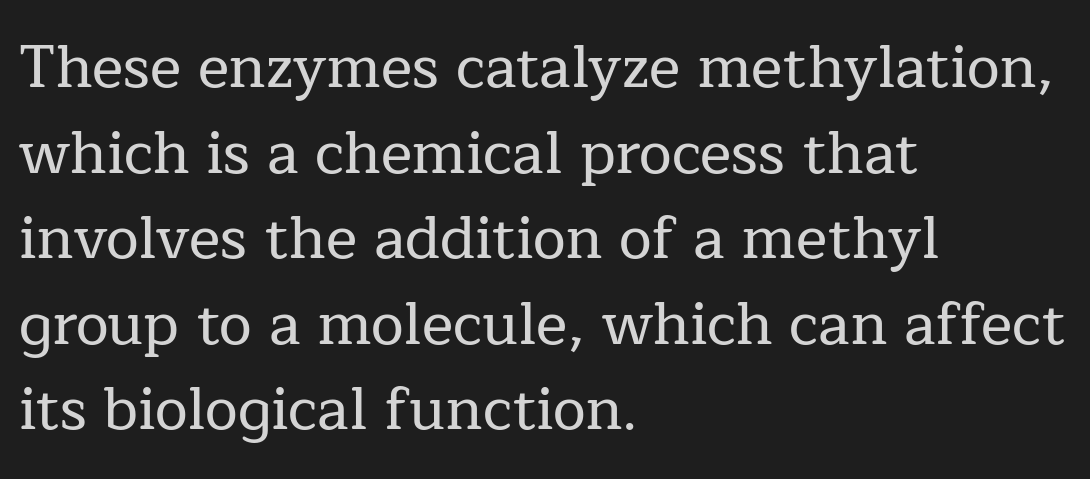
Q: Is the text italic (slanted)? A: No, it is upright.
Q: Is the typeface a serif or a sans-serif typeface? A: Serif.
Q: Is the text underlined? A: No.
Q: How is the paragraph aligned? A: Left-aligned.
Q: Is the spacing between letters normal or unusually wide? A: Normal.
Q: Is the spacing between lines tight, normal or loose? A: Normal.
Q: Width (condensed, normal, or wide)? A: Normal.
Q: Stroke contrast? A: Low.
Q: x-height? A: Medium.
Q: Monospaced? A: No.
